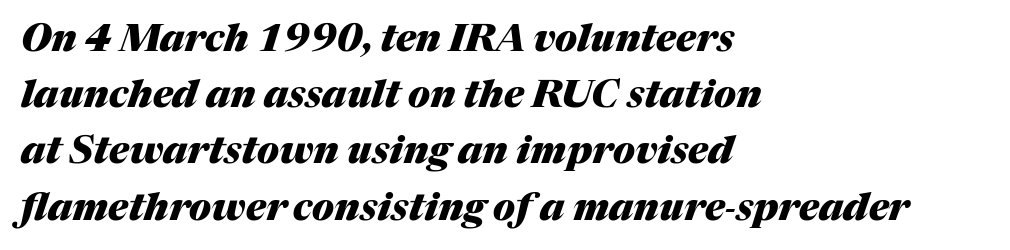
Q: Is the text bold? A: Yes.
Q: Is the text italic (slanted)? A: Yes, it leans right by about 17 degrees.
Q: Is the text underlined? A: No.
Q: How is the paragraph aligned? A: Left-aligned.
Q: Is the spacing between letters normal or unusually wide? A: Normal.
Q: Is the spacing between lines tight, normal or loose? A: Normal.
Q: Width (condensed, normal, or wide)? A: Normal.
Q: Stroke contrast? A: Medium.
Q: x-height? A: Medium.
Q: Monospaced? A: No.
